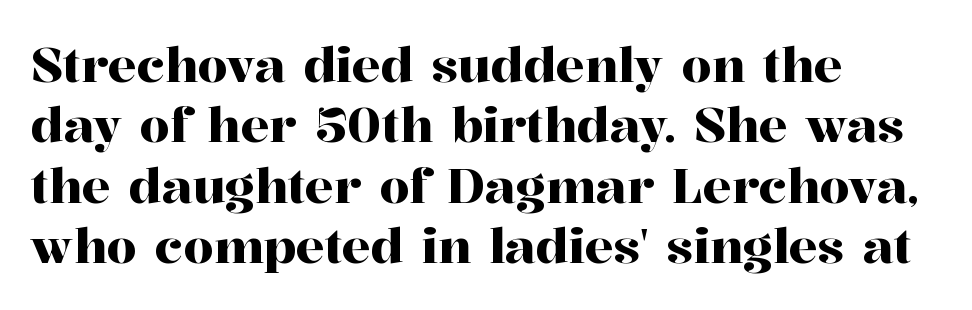
The image shows 48 px serif type, upright; set left-aligned, normal line spacing (1.26x), normal letter spacing, not underlined; high stroke contrast and a medium x-height.
